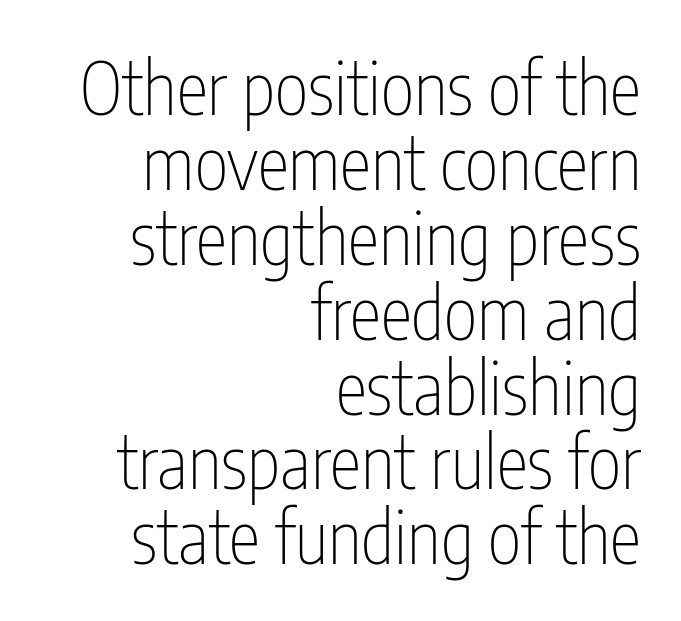
No extra tracking has been applied to these lines. Tall strokes in this sample are plumb rather than angled. Closely set lines give the paragraph a compact silhouette. The setting favours the right margin, as signatures and pull-quotes sometimes do. The space beneath each line is pristine and unruled. A quiet, ordinary-to-light weight characterises the typeface.
